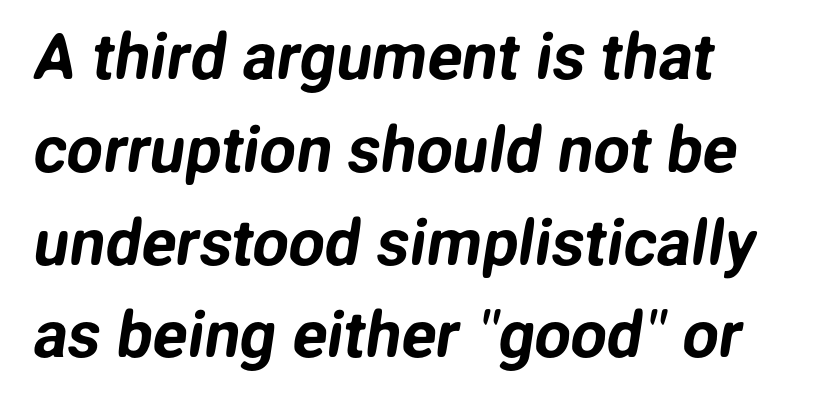
{"serif": "no", "width": "normal", "stroke_contrast": "low", "x_height": "medium", "monospaced": "no", "underline": "no", "align": "left", "line_spacing": "normal", "line_spacing_ratio": 1.45, "letter_spacing": "normal", "letter_spacing_em": 0.0, "glyph_px": 64}
